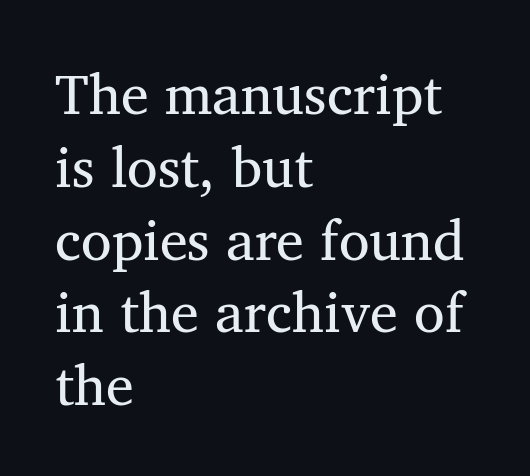
Q: Is the text italic (slanted)? A: No, it is upright.
Q: Is the typeface a serif or a sans-serif typeface? A: Serif.
Q: Is the text underlined? A: No.
Q: How is the paragraph aligned? A: Left-aligned.
Q: Is the spacing between letters normal or unusually wide? A: Normal.
Q: Is the spacing between lines tight, normal or loose? A: Normal.
Q: Width (condensed, normal, or wide)? A: Normal.
Q: Stroke contrast? A: Medium.
Q: x-height? A: Medium.
Q: Monospaced? A: No.
